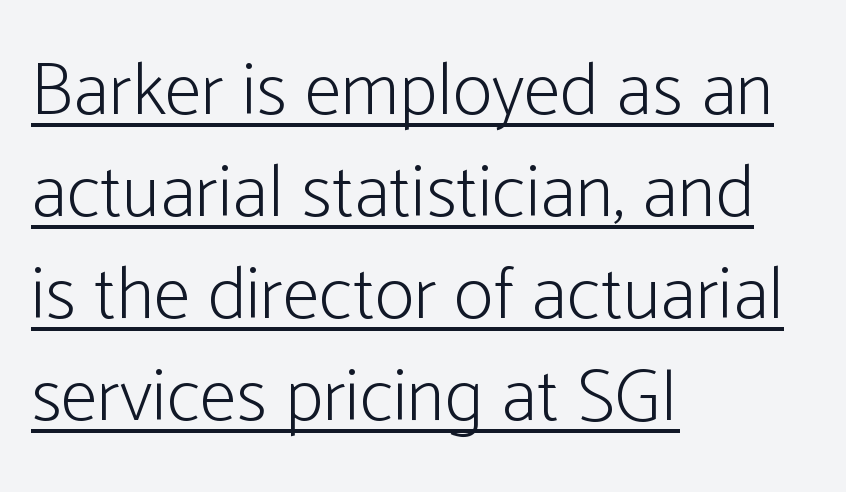
Q: Is the text bold? A: No.
Q: Is the text italic (slanted)? A: No, it is upright.
Q: Is the typeface a serif or a sans-serif typeface? A: Sans-serif.
Q: Is the text underlined? A: Yes.
Q: How is the paragraph aligned? A: Left-aligned.
Q: Is the spacing between letters normal or unusually wide? A: Normal.
Q: Is the spacing between lines tight, normal or loose? A: Normal.
Q: Width (condensed, normal, or wide)? A: Condensed.
Q: Stroke contrast? A: Low.
Q: x-height? A: Medium.
Q: Monospaced? A: No.
